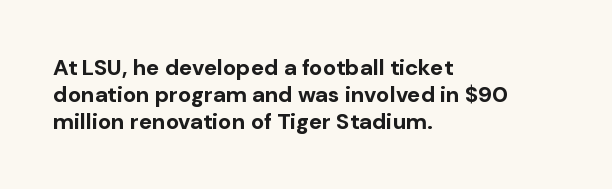
The image shows 22 px bold type, upright; set left-aligned, line spacing 1.22x, normal letter spacing, not underlined.
